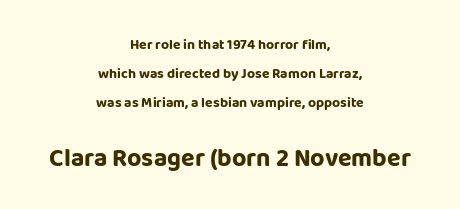
Which chunk is bigger? The second one — the bottom block dwarfs the top. A great deal of white space separates one row of letters from the next. The strip under each line holds only bare page. A student would call this center alignment; a typographer would say set centered.
